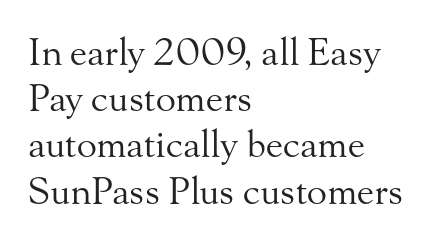
Q: Is the text bold? A: No.
Q: Is the text italic (slanted)? A: No, it is upright.
Q: Is the typeface a serif or a sans-serif typeface? A: Serif.
Q: Is the text underlined? A: No.
Q: How is the paragraph aligned? A: Left-aligned.
Q: Is the spacing between letters normal or unusually wide? A: Normal.
Q: Is the spacing between lines tight, normal or loose? A: Normal.
Q: Width (condensed, normal, or wide)? A: Normal.
Q: Stroke contrast? A: Medium.
Q: x-height? A: Small.
Q: Monospaced? A: No.
